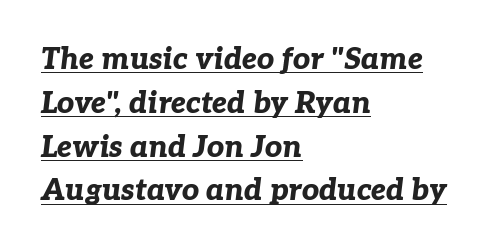
An italicized treatment has been applied to the whole sample. Normally led — the rows are evenly, conventionally spaced. The glyphs have the mass of a bold cut. Students, observe the line beneath the letters — that is underlining. Here the designer chose a conventional face with non-uniform glyph widths. Look at the tracking — it's just the regular setting, nothing added.
